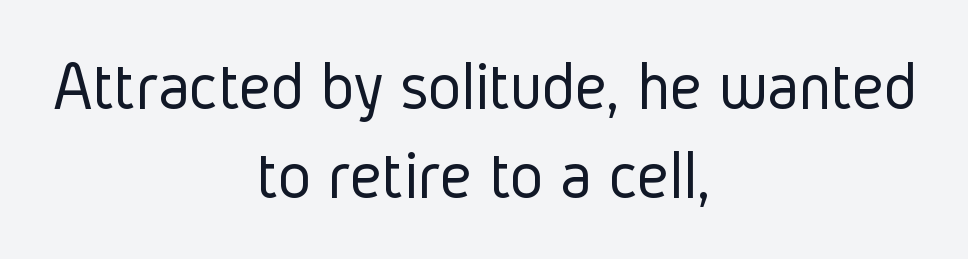
The specimen omits any rule beneath the text block's lines. Italic: no, the glyphs are upright roman. Stroke thickness stays within the range of a standard reading face or lighter. This block has exactly the height ordinary leading produces. The face used here is a sans, in the tradition of grotesques and geometrics. The whitespace from short lines is split evenly between both sides.
